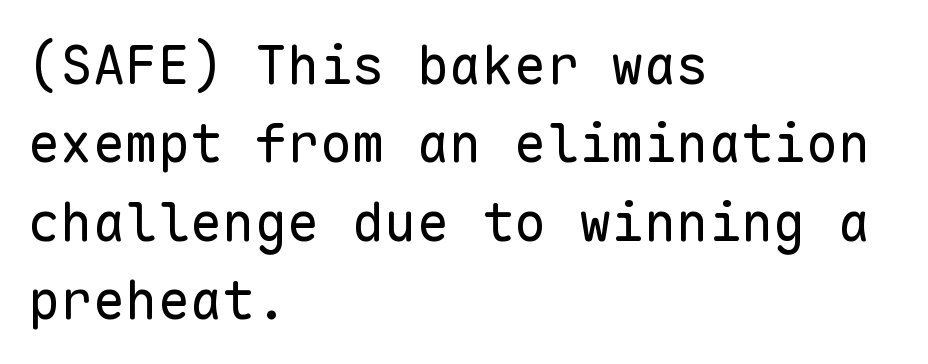
Q: Is the text bold? A: No.
Q: Is the text italic (slanted)? A: No, it is upright.
Q: Is the typeface a serif or a sans-serif typeface? A: Sans-serif.
Q: Is the text underlined? A: No.
Q: How is the paragraph aligned? A: Left-aligned.
Q: Is the spacing between letters normal or unusually wide? A: Normal.
Q: Is the spacing between lines tight, normal or loose? A: Normal.
Q: Width (condensed, normal, or wide)? A: Normal.
Q: Stroke contrast? A: Low.
Q: x-height? A: Medium.
Q: Monospaced? A: Yes.
